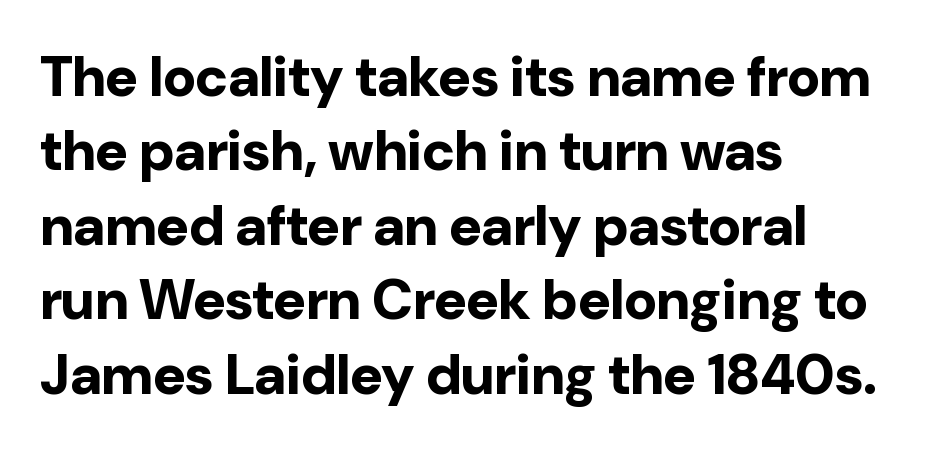
{"serif": "no", "italic": "no", "bold": "yes", "weight": "bold", "width": "normal", "stroke_contrast": "low", "x_height": "medium", "monospaced": "no", "underline": "no", "align": "left", "line_spacing": "normal", "line_spacing_ratio": 1.33, "letter_spacing": "normal", "letter_spacing_em": 0.0, "glyph_px": 56}
